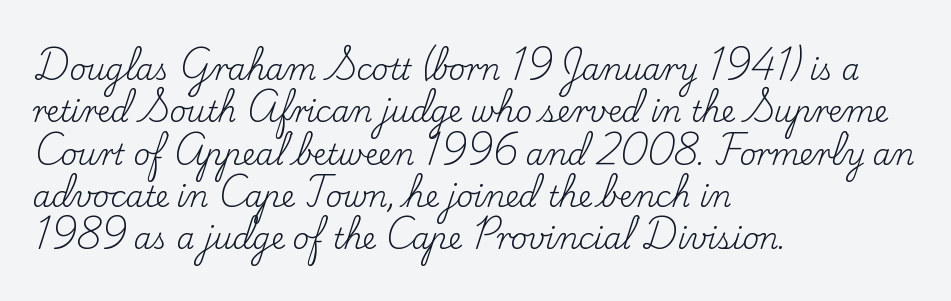
The image shows 29 px regular-weight serif type; set left-aligned, normal line spacing (1.46x), normal letter spacing, not underlined; low stroke contrast and a small x-height.
